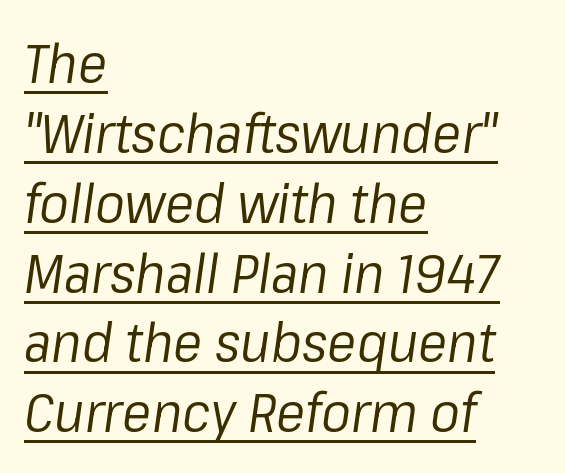
The passage shown is typed in a proportional face where columns would drift. Horizontally, the lines are justified to the leading edge only. This sample uses an oblique cut, with every glyph tilted off the vertical. Stem width sits at or under what a default text font uses.
